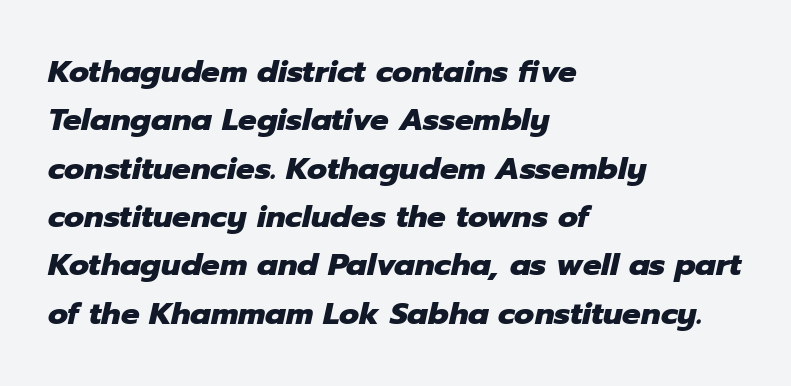
Q: Is the text bold? A: Yes.
Q: Is the text italic (slanted)? A: Yes, it leans right by about 12 degrees.
Q: Is the text underlined? A: No.
Q: How is the paragraph aligned? A: Left-aligned.
Q: Is the spacing between letters normal or unusually wide? A: Normal.
Q: Is the spacing between lines tight, normal or loose? A: Normal.
Q: Width (condensed, normal, or wide)? A: Normal.
Q: Stroke contrast? A: Low.
Q: x-height? A: Medium.
Q: Monospaced? A: No.
